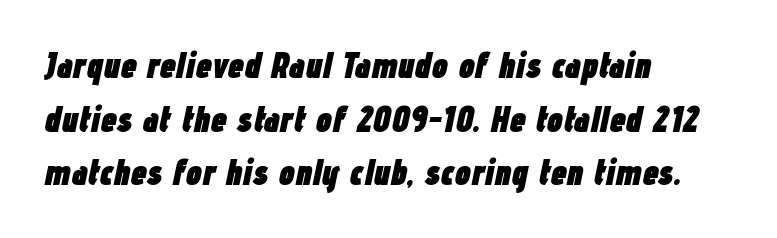
Q: Is the text bold? A: Yes.
Q: Is the text italic (slanted)? A: Yes, it leans right by about 12 degrees.
Q: Is the text underlined? A: No.
Q: How is the paragraph aligned? A: Left-aligned.
Q: Is the spacing between letters normal or unusually wide? A: Normal.
Q: Is the spacing between lines tight, normal or loose? A: Normal.
Q: Width (condensed, normal, or wide)? A: Condensed.
Q: Stroke contrast? A: Low.
Q: x-height? A: Medium.
Q: Monospaced? A: No.
